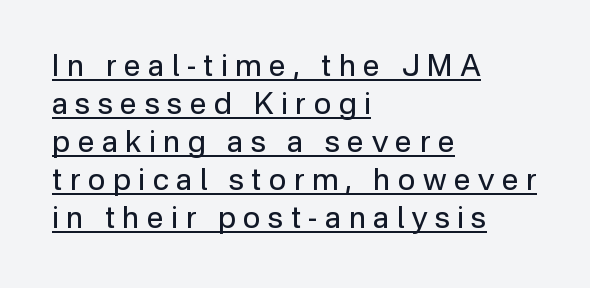
The image shows 30 px regular-weight sans-serif type, upright; set left-aligned, normal line spacing (1.27x), unusually wide letter spacing (+0.25 em), underlined; low stroke contrast and a medium x-height.
